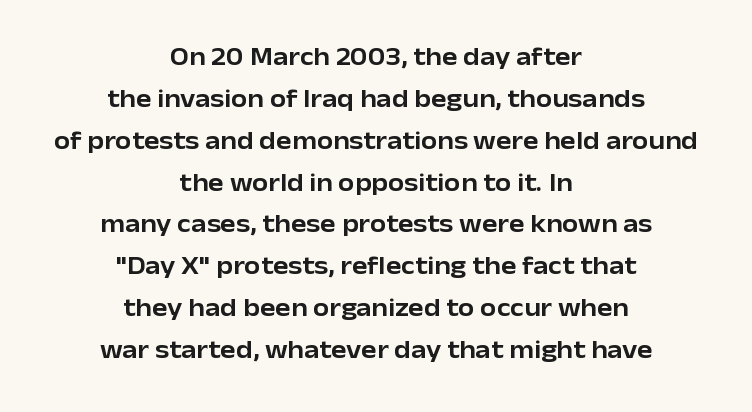
Q: Is the text italic (slanted)? A: No, it is upright.
Q: Is the text underlined? A: No.
Q: How is the paragraph aligned? A: Centered.
Q: Is the spacing between letters normal or unusually wide? A: Normal.
Q: Is the spacing between lines tight, normal or loose? A: Normal.
